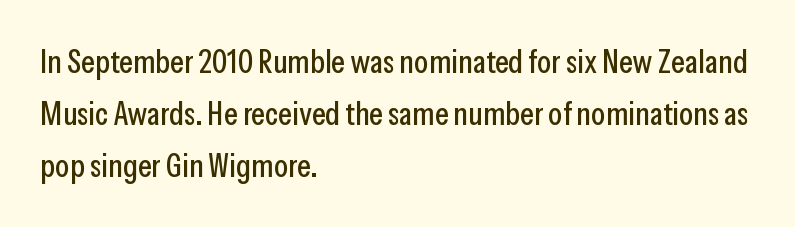
Q: Is the text italic (slanted)? A: No, it is upright.
Q: Is the typeface a serif or a sans-serif typeface? A: Sans-serif.
Q: Is the text underlined? A: No.
Q: How is the paragraph aligned? A: Left-aligned.
Q: Is the spacing between letters normal or unusually wide? A: Normal.
Q: Is the spacing between lines tight, normal or loose? A: Normal.
Q: Width (condensed, normal, or wide)? A: Condensed.
Q: Stroke contrast? A: Low.
Q: x-height? A: Medium.
Q: Monospaced? A: No.
